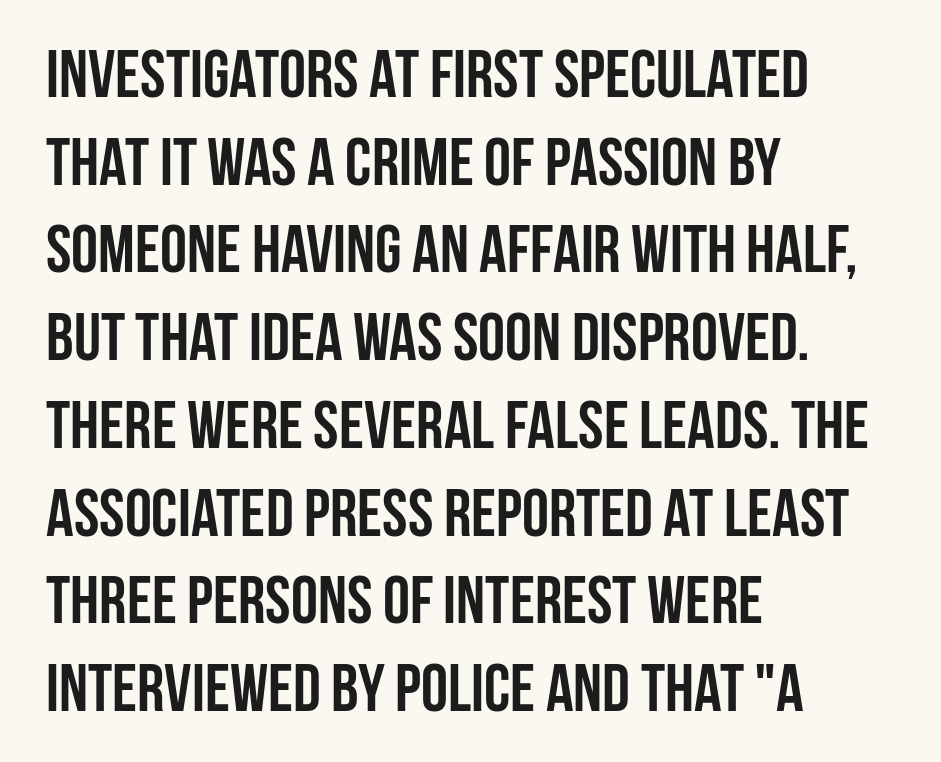
Honestly, there is no underline to notice here at all. Grotesque or geometric, the face here clearly has no serifs. Strong, thick strokes mark this as bold type. The face used here is proportionally spaced, like ordinary book or web type.
